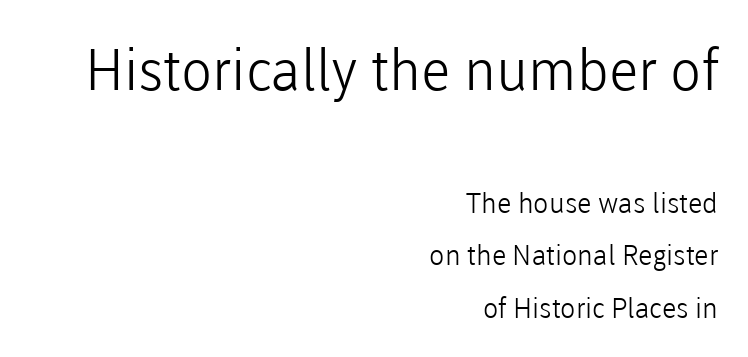
Q: Is the text bold? A: No.
Q: Is the text italic (slanted)? A: No, it is upright.
Q: Is the typeface a serif or a sans-serif typeface? A: Sans-serif.
Q: Is the text underlined? A: No.
Q: How is the paragraph aligned? A: Right-aligned.
Q: Is the spacing between letters normal or unusually wide? A: Normal.
Q: Which block of text is set in a larger size, the first (top) or the second (bottom)? A: The first (top) one.
Q: Width (condensed, normal, or wide)? A: Normal.
Q: Stroke contrast? A: Low.
Q: x-height? A: Medium.
Q: Monospaced? A: No.
